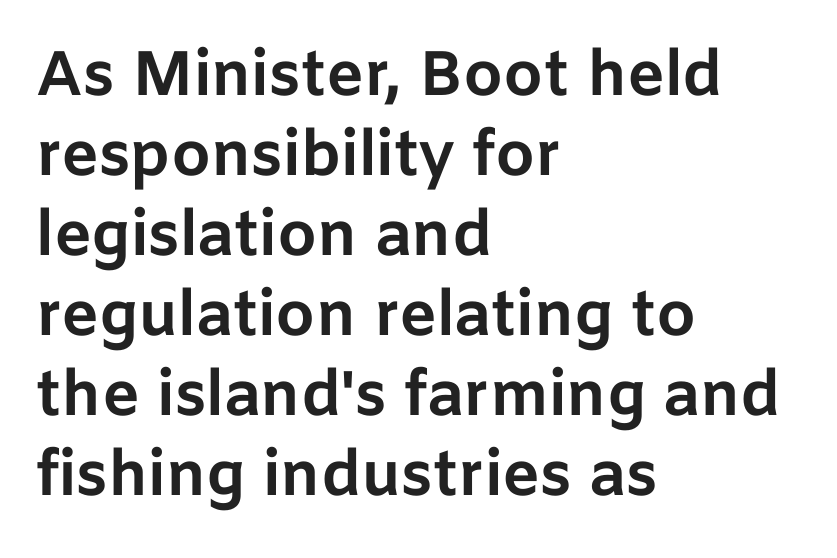
Character widths vary here, with narrow letters taking less room than wide ones. The area under the type is left untouched. Check where the strokes stop: nothing finishes them off — pure sans. Ordinary non-slanted type is in use.
